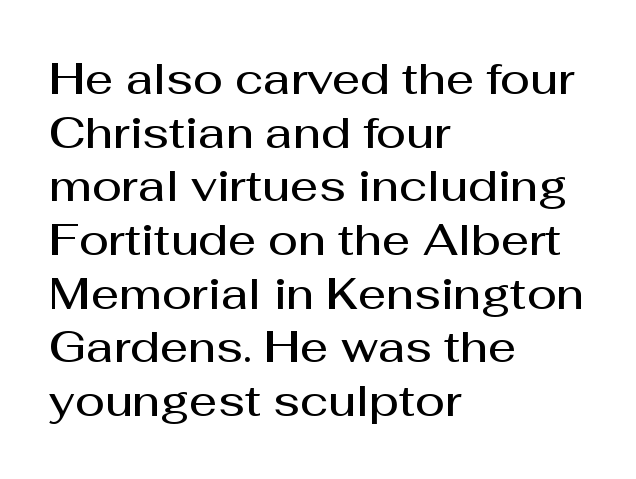
The image shows 44 px semibold sans-serif type, upright; set left-aligned, line spacing 1.22x, normal letter spacing, not underlined; medium stroke contrast and a medium x-height.
